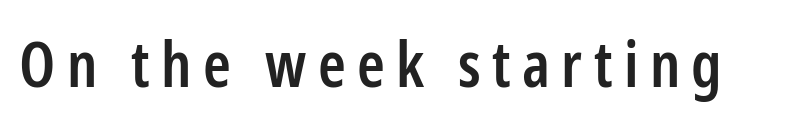
Q: Is the text bold? A: Semi-bold.
Q: Is the text italic (slanted)? A: No, it is upright.
Q: Is the typeface a serif or a sans-serif typeface? A: Sans-serif.
Q: Is the text underlined? A: No.
Q: Width (condensed, normal, or wide)? A: Condensed.
Q: Stroke contrast? A: Low.
Q: x-height? A: Medium.
Q: Monospaced? A: No.
